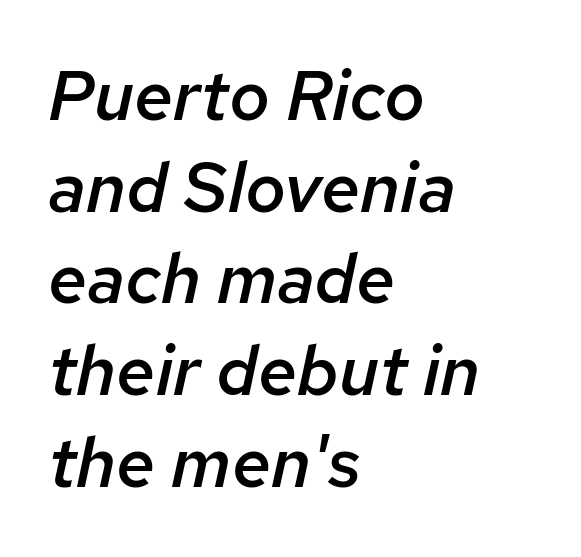
Q: Is the text bold? A: Semi-bold.
Q: Is the text italic (slanted)? A: Yes, it leans right by about 12 degrees.
Q: Is the text underlined? A: No.
Q: How is the paragraph aligned? A: Left-aligned.
Q: Is the spacing between letters normal or unusually wide? A: Normal.
Q: Is the spacing between lines tight, normal or loose? A: Normal.
Q: Width (condensed, normal, or wide)? A: Normal.
Q: Stroke contrast? A: Low.
Q: x-height? A: Medium.
Q: Monospaced? A: No.
